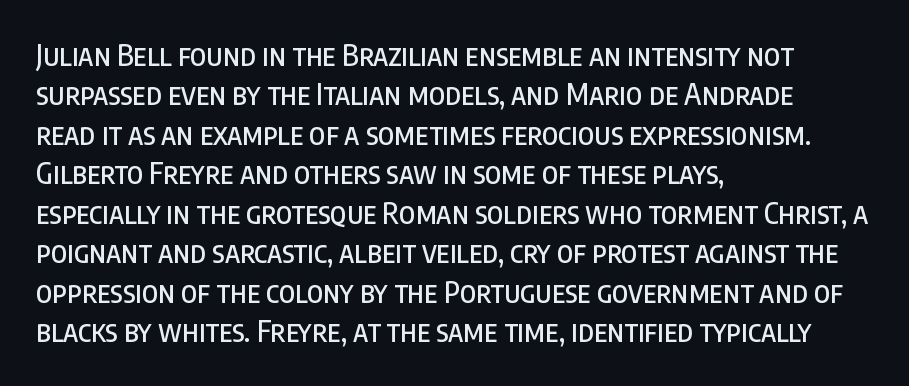
The image shows 29 px condensed sans-serif type, upright; set left-aligned, normal line spacing (1.36x), normal letter spacing, not underlined; low stroke contrast and a large x-height.
